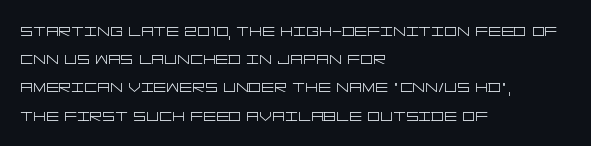
Q: Is the text bold? A: No.
Q: Is the text italic (slanted)? A: No, it is upright.
Q: Is the text underlined? A: No.
Q: How is the paragraph aligned? A: Left-aligned.
Q: Is the spacing between letters normal or unusually wide? A: Normal.
Q: Is the spacing between lines tight, normal or loose? A: Normal.
